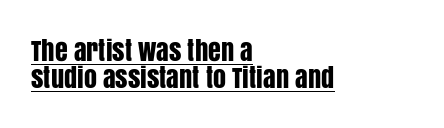
The image shows 26 px text type, upright; set left-aligned, tight line spacing (1.03x), normal letter spacing, underlined.
